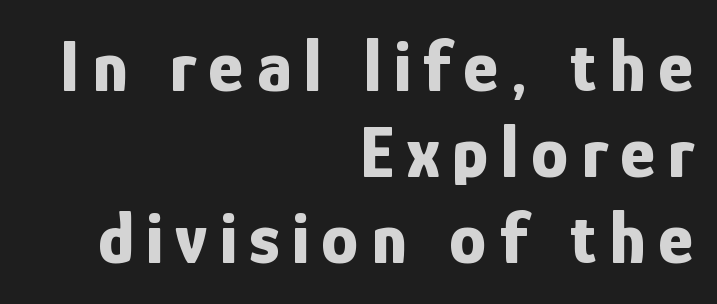
{"serif": "no", "italic": "no", "bold": "yes", "weight": "bold", "width": "condensed", "stroke_contrast": "low", "x_height": "medium", "monospaced": "no", "underline": "no", "align": "right", "line_spacing": "tight", "line_spacing_ratio": 1.15, "glyph_px": 75}
